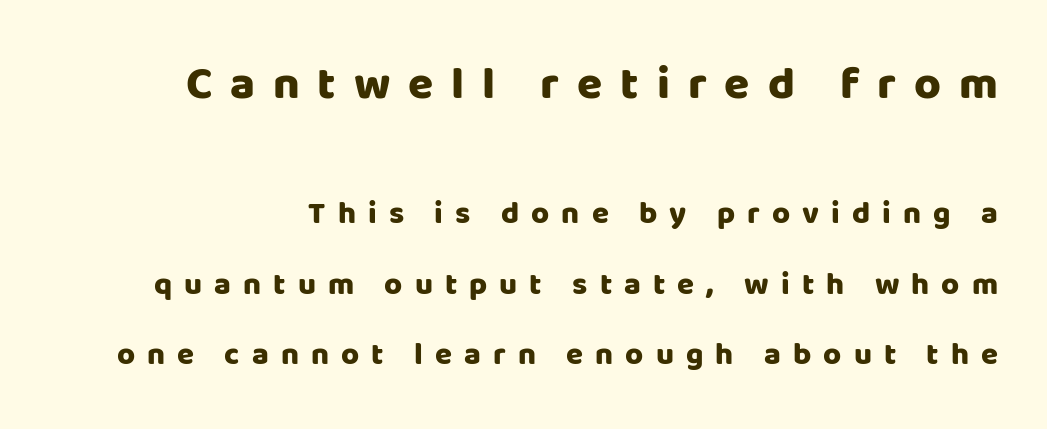
{"serif": "no", "italic": "no", "bold": "yes", "weight": "heavy", "width": "normal", "stroke_contrast": "low", "x_height": "large", "monospaced": "no", "underline": "no", "line_spacing": "loose", "line_spacing_ratio": 2.27, "letter_spacing": "wide", "letter_spacing_em": 0.39, "larger_block": "first", "size_ratio": 1.48, "glyph_px": 46}
